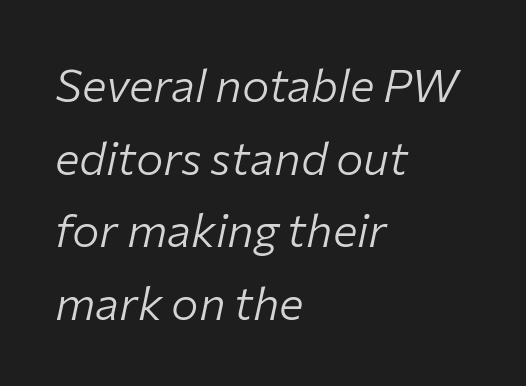
Plain, unruled lines of type. Looking at the ascenders, they clearly lean. Spacing verdict: proportional, widths tailored to each character. The rendering anchors every line to the left-hand side. The font is comparable to plain body text, perhaps lighter. The rendering keeps characters at their native spacing.
